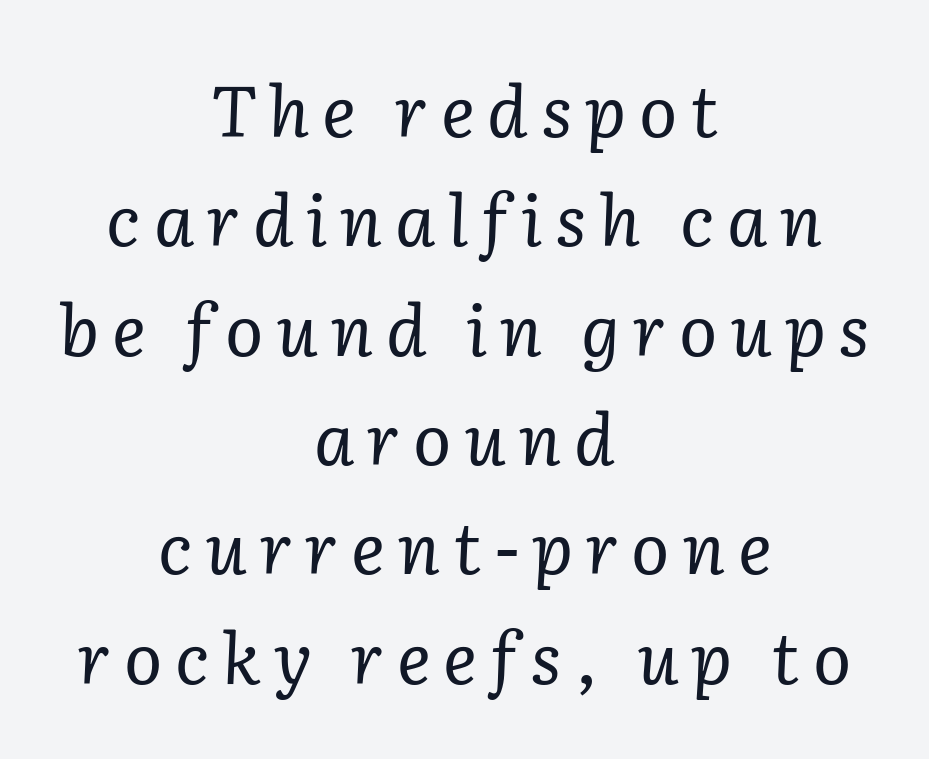
Q: Is the text bold? A: No.
Q: Is the text italic (slanted)? A: Yes, it leans right by about 2 degrees.
Q: Is the typeface a serif or a sans-serif typeface? A: Serif.
Q: Is the text underlined? A: No.
Q: How is the paragraph aligned? A: Centered.
Q: Is the spacing between lines tight, normal or loose? A: Normal.
Q: Width (condensed, normal, or wide)? A: Normal.
Q: Stroke contrast? A: Low.
Q: x-height? A: Medium.
Q: Monospaced? A: No.
